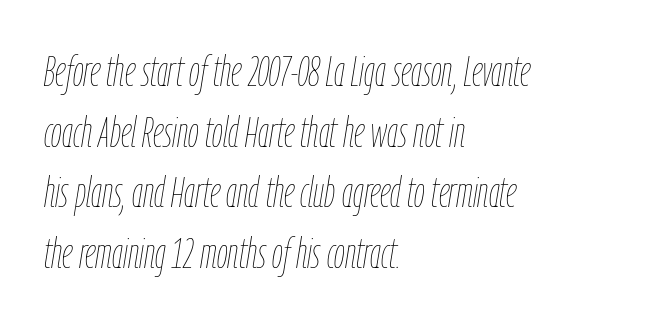
This is oblique type, the kind used for emphasis or titles. Students, note that the glyphs here touch the page at normal intervals. Here the designer chose a conventional face with non-uniform glyph widths. The gap between lines stays unmarked.
